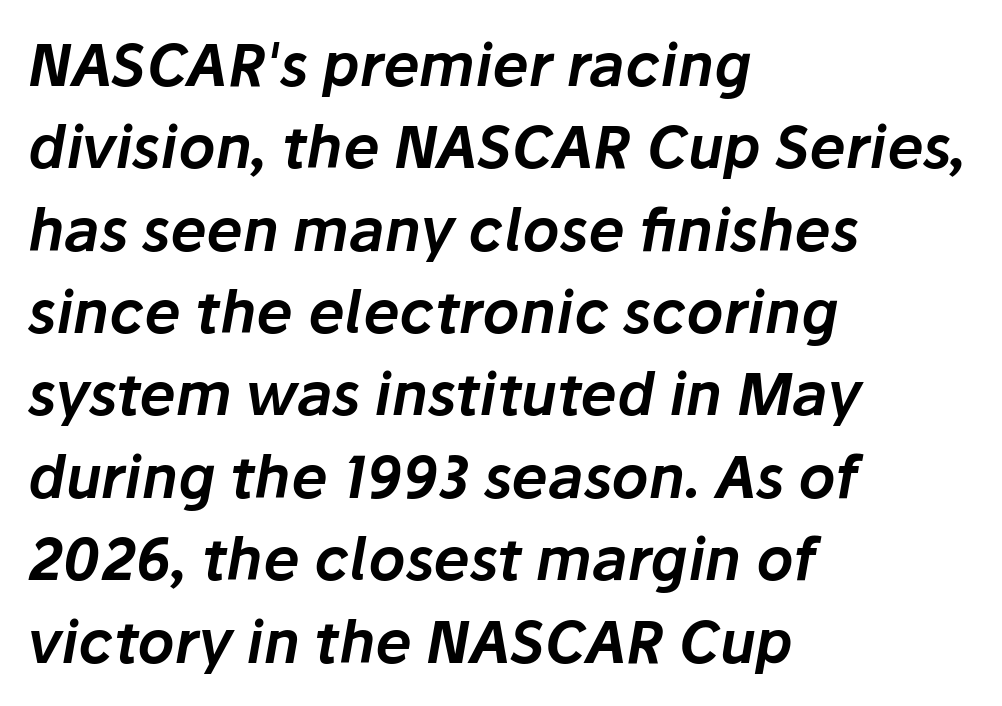
{"italic": "yes", "lean": "right", "slant_degrees": 10, "width": "normal", "stroke_contrast": "low", "x_height": "medium", "monospaced": "no", "underline": "no", "align": "left", "line_spacing": "normal", "line_spacing_ratio": 1.42, "letter_spacing": "normal", "letter_spacing_em": 0.0, "glyph_px": 58}
